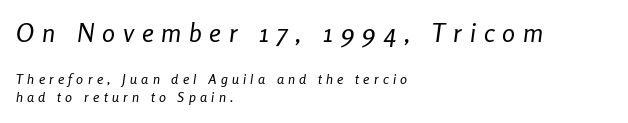
Q: Is the text bold? A: No.
Q: Is the text italic (slanted)? A: Yes, it leans right by about 8 degrees.
Q: Is the text underlined? A: No.
Q: How is the paragraph aligned? A: Left-aligned.
Q: Is the spacing between letters normal or unusually wide? A: Unusually wide.
Q: Is the spacing between lines tight, normal or loose? A: Normal.
Q: Which block of text is set in a larger size, the first (top) or the second (bottom)? A: The first (top) one.
